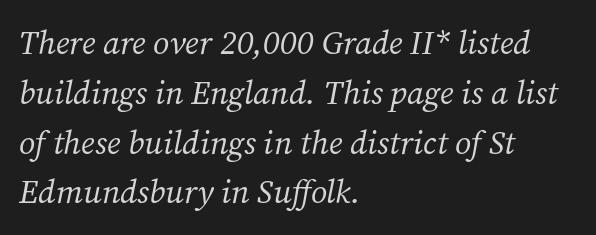
Q: Is the text bold? A: No.
Q: Is the text italic (slanted)? A: Yes, it leans right by about 12 degrees.
Q: Is the typeface a serif or a sans-serif typeface? A: Serif.
Q: Is the text underlined? A: No.
Q: How is the paragraph aligned? A: Left-aligned.
Q: Is the spacing between letters normal or unusually wide? A: Normal.
Q: Is the spacing between lines tight, normal or loose? A: Normal.
Q: Width (condensed, normal, or wide)? A: Normal.
Q: Stroke contrast? A: Medium.
Q: x-height? A: Medium.
Q: Monospaced? A: No.
